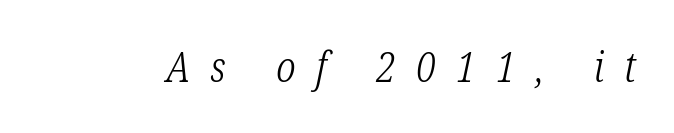
Tracking here is generous; glyphs stand well apart from one another. Regarding serifs, this sample has them. A clean baseline with only descenders dipping below it. The font's italic variant was chosen for this text.
